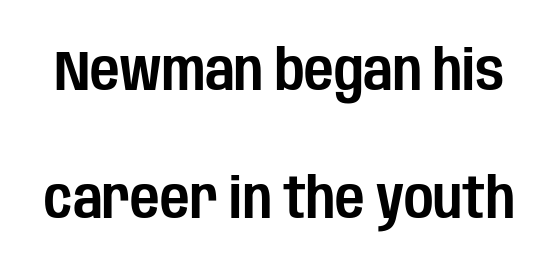
Q: Is the text italic (slanted)? A: No, it is upright.
Q: Is the typeface a serif or a sans-serif typeface? A: Sans-serif.
Q: Is the text underlined? A: No.
Q: Is the spacing between letters normal or unusually wide? A: Normal.
Q: Is the spacing between lines tight, normal or loose? A: Loose.
Q: Width (condensed, normal, or wide)? A: Condensed.
Q: Stroke contrast? A: Low.
Q: x-height? A: Large.
Q: Monospaced? A: No.
